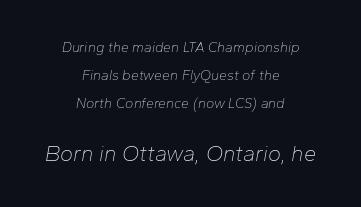
{"italic": "yes", "lean": "right", "slant_degrees": 10, "bold": "no", "underline": "no", "align": "center", "line_spacing": "loose", "line_spacing_ratio": 1.99, "letter_spacing": "normal", "letter_spacing_em": 0.0, "larger_block": "second", "size_ratio": 1.57, "glyph_px": 22}
